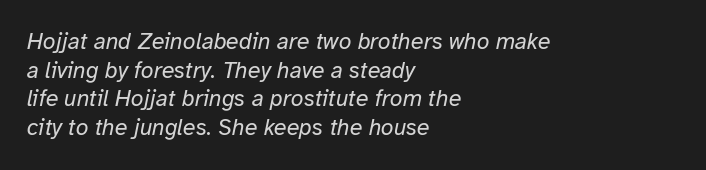
Q: Is the text bold? A: No.
Q: Is the text italic (slanted)? A: Yes, it leans right by about 12 degrees.
Q: Is the text underlined? A: No.
Q: How is the paragraph aligned? A: Left-aligned.
Q: Is the spacing between letters normal or unusually wide? A: Normal.
Q: Is the spacing between lines tight, normal or loose? A: Normal.
